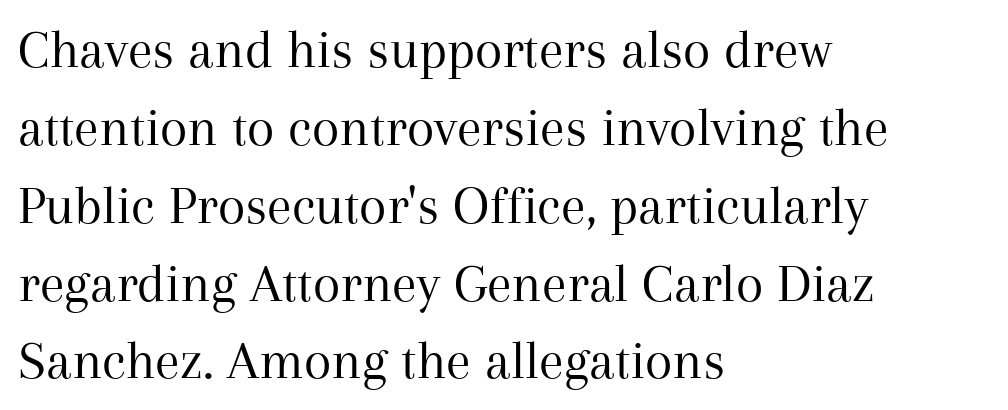
{"serif": "yes", "italic": "no", "bold": "no", "weight": "regular", "width": "normal", "stroke_contrast": "medium", "x_height": "medium", "monospaced": "no", "underline": "no", "align": "left", "line_spacing": "normal", "line_spacing_ratio": 1.39, "letter_spacing": "normal", "letter_spacing_em": 0.0, "glyph_px": 56}
